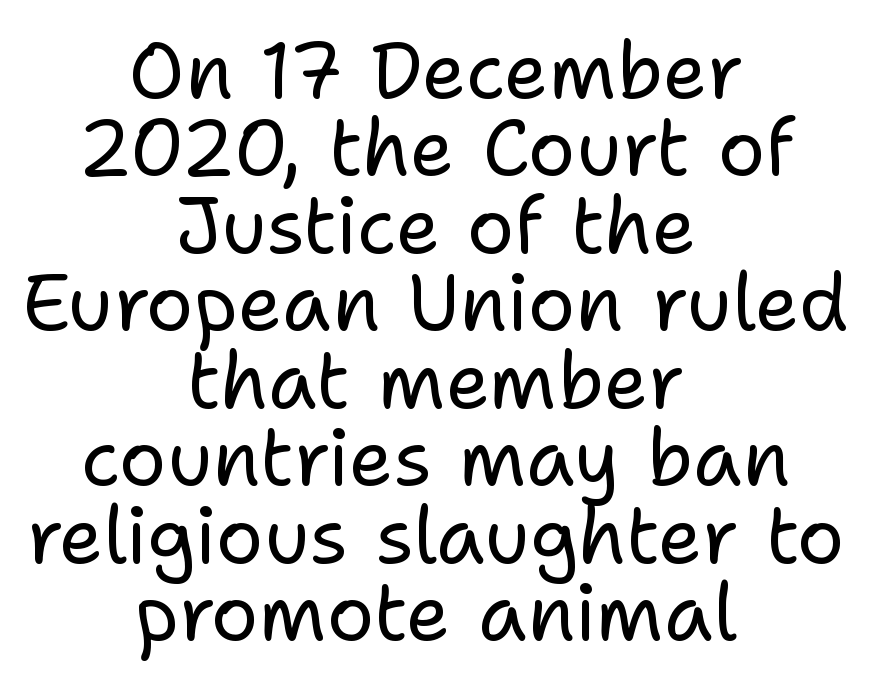
{"serif": "no", "italic": "no", "bold": "no", "weight": "regular", "width": "normal", "stroke_contrast": "low", "x_height": "medium", "monospaced": "no", "underline": "no", "align": "center", "line_spacing": "tight", "line_spacing_ratio": 0.98, "letter_spacing": "normal", "letter_spacing_em": 0.0, "glyph_px": 79}
